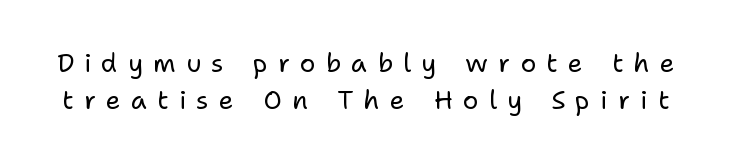
Q: Is the text bold? A: No.
Q: Is the text italic (slanted)? A: No, it is upright.
Q: Is the text underlined? A: No.
Q: Is the spacing between letters normal or unusually wide? A: Unusually wide.
Q: Is the spacing between lines tight, normal or loose? A: Normal.
